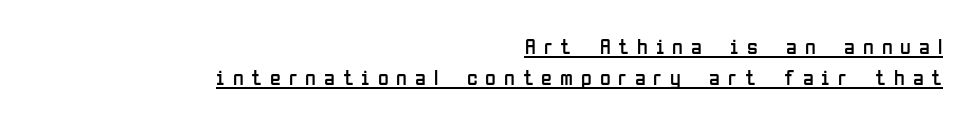
{"italic": "no", "bold": "no", "underline": "yes", "align": "right", "line_spacing": "normal", "line_spacing_ratio": 1.42, "letter_spacing": "wide", "letter_spacing_em": 0.36, "glyph_px": 22}
